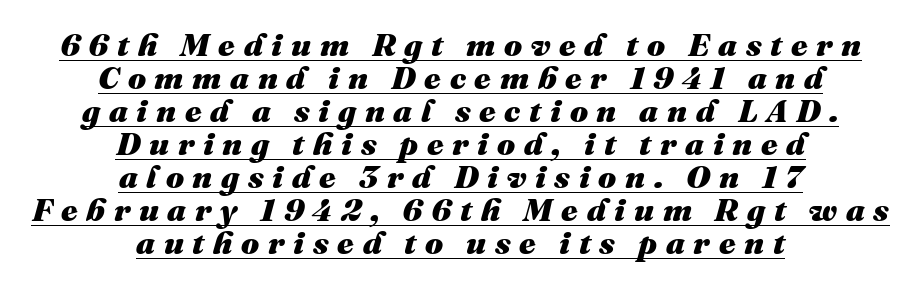
Where is the straight margin? There isn't one; the lines are centered. The font's italic variant was chosen for this text. I'd describe the lettering as bold — thick and assertive. Very little white space separates one row of letters from the next.
